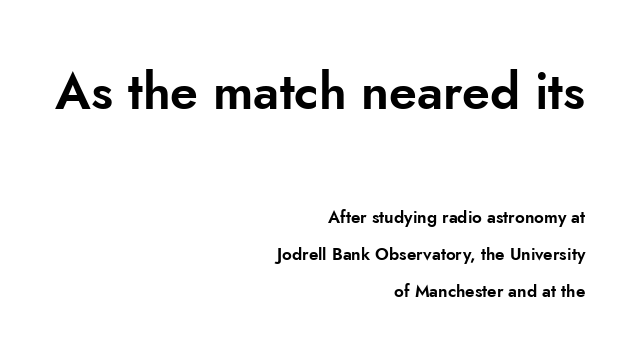
Q: Is the text italic (slanted)? A: No, it is upright.
Q: Is the typeface a serif or a sans-serif typeface? A: Sans-serif.
Q: Is the text underlined? A: No.
Q: How is the paragraph aligned? A: Right-aligned.
Q: Is the spacing between letters normal or unusually wide? A: Normal.
Q: Is the spacing between lines tight, normal or loose? A: Loose.
Q: Which block of text is set in a larger size, the first (top) or the second (bottom)? A: The first (top) one.
Q: Width (condensed, normal, or wide)? A: Normal.
Q: Stroke contrast? A: Low.
Q: x-height? A: Small.
Q: Monospaced? A: No.
